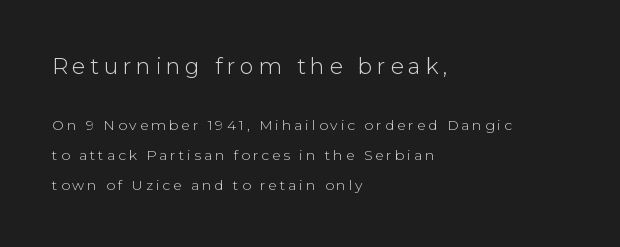
The text block is weighted toward the left margin, trailing off unevenly rightward. A roman cut, with each character standing at attention. Larger block? The one above; the one below is distinctly smaller. The type is letterspaced generously, with wide tracking. Is this a heavy cut? Hardly; it is regular or lighter.
